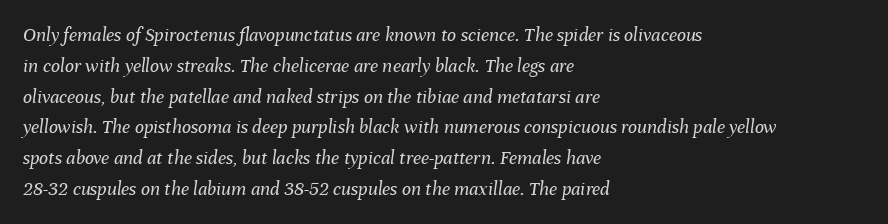
{"italic": "yes", "lean": "right", "slant_degrees": 8, "bold": "no", "underline": "no", "align": "left", "line_spacing": "normal", "line_spacing_ratio": 1.54, "letter_spacing": "normal", "letter_spacing_em": 0.0, "glyph_px": 20}
